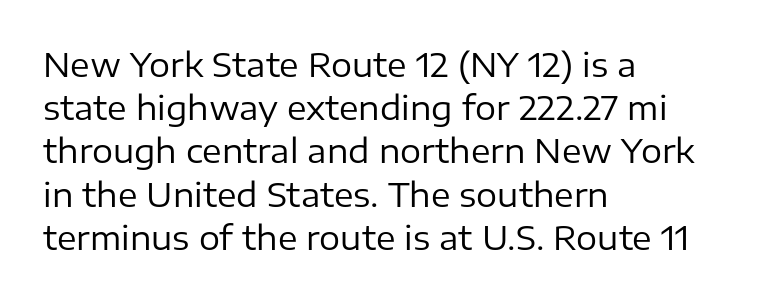
{"serif": "no", "italic": "no", "bold": "no", "weight": "regular", "width": "normal", "stroke_contrast": "low", "x_height": "medium", "monospaced": "no", "underline": "no", "align": "left", "line_spacing": "normal", "line_spacing_ratio": 1.31, "letter_spacing": "normal", "letter_spacing_em": 0.0, "glyph_px": 33}
